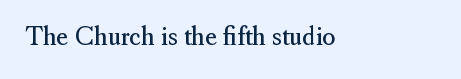
Q: Is the text bold? A: No.
Q: Is the text italic (slanted)? A: No, it is upright.
Q: Is the text underlined? A: No.
Q: Is the spacing between letters normal or unusually wide? A: Normal.
